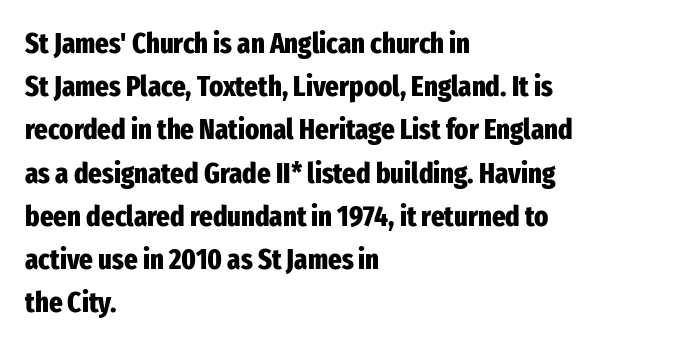
The lines sit at an ordinary, default distance from one another. It's the straight-up-and-down kind of type. The area under the type is left untouched. Does the type have serifs? No, each stem ends abruptly. You could not count columns in this text — the font is proportionally spaced.
